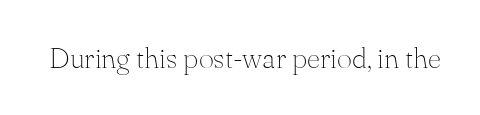
Q: Is the text bold? A: No.
Q: Is the text italic (slanted)? A: No, it is upright.
Q: Is the typeface a serif or a sans-serif typeface? A: Serif.
Q: Is the text underlined? A: No.
Q: Is the spacing between letters normal or unusually wide? A: Normal.
Q: Width (condensed, normal, or wide)? A: Normal.
Q: Stroke contrast? A: Medium.
Q: x-height? A: Small.
Q: Monospaced? A: No.
